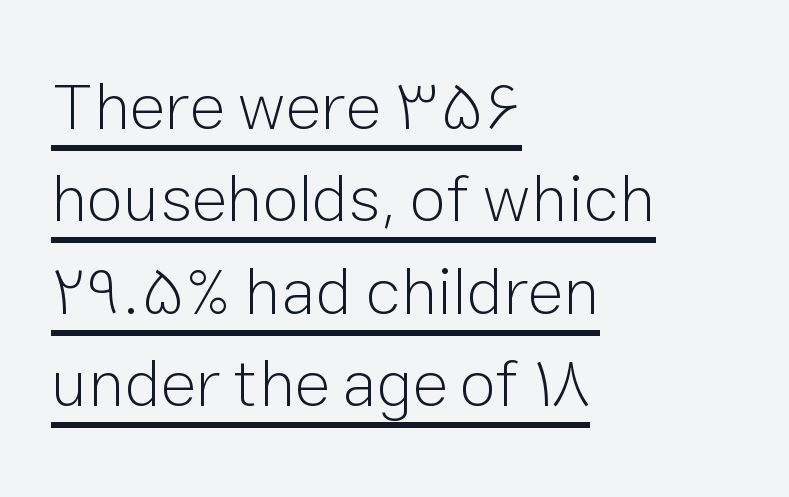
Q: Is the text bold? A: No.
Q: Is the text italic (slanted)? A: No, it is upright.
Q: Is the typeface a serif or a sans-serif typeface? A: Sans-serif.
Q: Is the text underlined? A: Yes.
Q: How is the paragraph aligned? A: Left-aligned.
Q: Is the spacing between letters normal or unusually wide? A: Normal.
Q: Is the spacing between lines tight, normal or loose? A: Normal.
Q: Width (condensed, normal, or wide)? A: Normal.
Q: Stroke contrast? A: Low.
Q: x-height? A: Medium.
Q: Monospaced? A: No.
